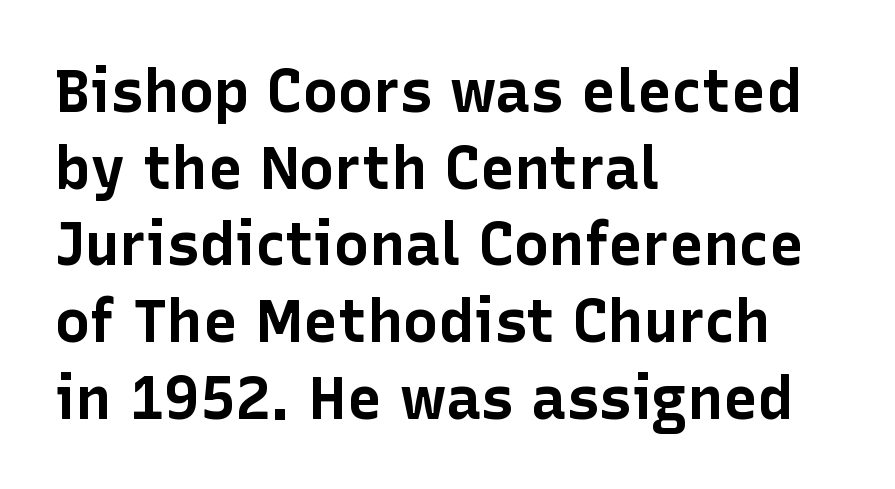
{"serif": "no", "italic": "no", "bold": "yes", "weight": "bold", "width": "normal", "stroke_contrast": "low", "x_height": "medium", "monospaced": "no", "underline": "no", "align": "left", "line_spacing": "normal", "line_spacing_ratio": 1.3, "letter_spacing": "normal", "letter_spacing_em": 0.0, "glyph_px": 59}
